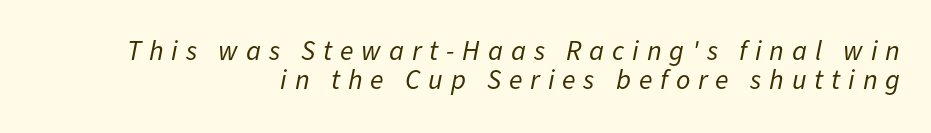
Q: Is the text bold? A: No.
Q: Is the text italic (slanted)? A: Yes, it leans right by about 11 degrees.
Q: Is the text underlined? A: No.
Q: How is the paragraph aligned? A: Right-aligned.
Q: Is the spacing between letters normal or unusually wide? A: Unusually wide.
Q: Is the spacing between lines tight, normal or loose? A: Tight.
Q: Width (condensed, normal, or wide)? A: Normal.
Q: Stroke contrast? A: Low.
Q: x-height? A: Medium.
Q: Monospaced? A: No.
